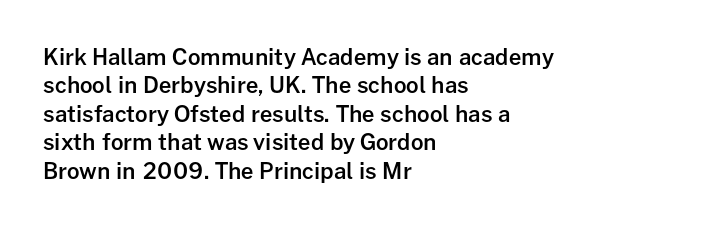
Q: Is the text bold? A: Semi-bold.
Q: Is the text italic (slanted)? A: No, it is upright.
Q: Is the text underlined? A: No.
Q: How is the paragraph aligned? A: Left-aligned.
Q: Is the spacing between letters normal or unusually wide? A: Normal.
Q: Is the spacing between lines tight, normal or loose? A: Normal.
